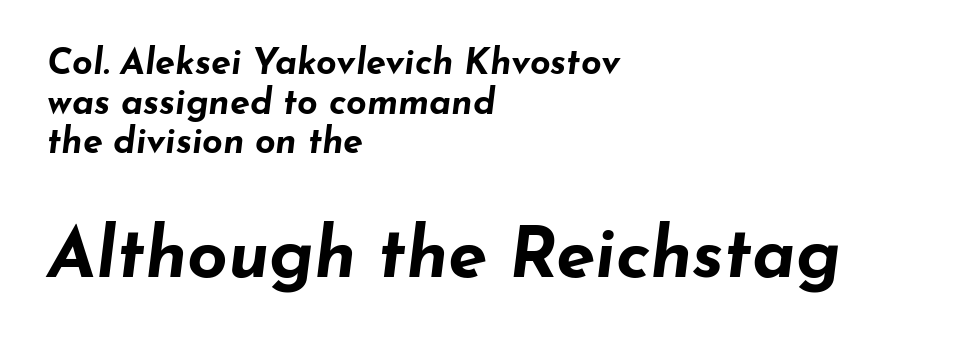
{"italic": "yes", "lean": "right", "slant_degrees": 7, "bold": "yes", "weight": "bold", "width": "wide", "stroke_contrast": "low", "x_height": "small", "monospaced": "no", "underline": "no", "align": "left", "line_spacing": "tight", "line_spacing_ratio": 1.1, "letter_spacing": "normal", "letter_spacing_em": 0.0, "larger_block": "second", "size_ratio": 1.97, "glyph_px": 71}
